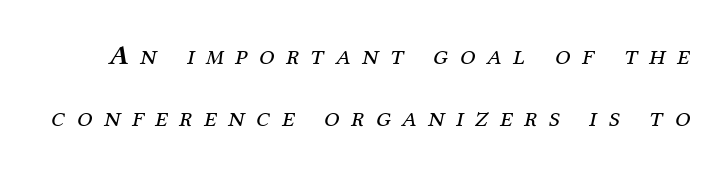
Anything drawn beneath the words? Only blank space. Note the varied advance widths — an 'i' is clearly narrower than an 'm'. Unlike a clean sans, this face finishes its strokes with serifs. Would a proofreader flag this as italicized? Yes.
